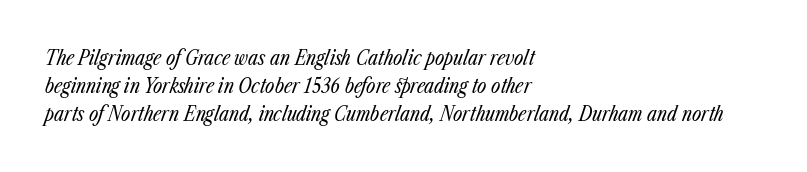
Q: Is the text bold? A: No.
Q: Is the text italic (slanted)? A: Yes, it leans right by about 23 degrees.
Q: Is the text underlined? A: No.
Q: How is the paragraph aligned? A: Left-aligned.
Q: Is the spacing between letters normal or unusually wide? A: Normal.
Q: Is the spacing between lines tight, normal or loose? A: Normal.
